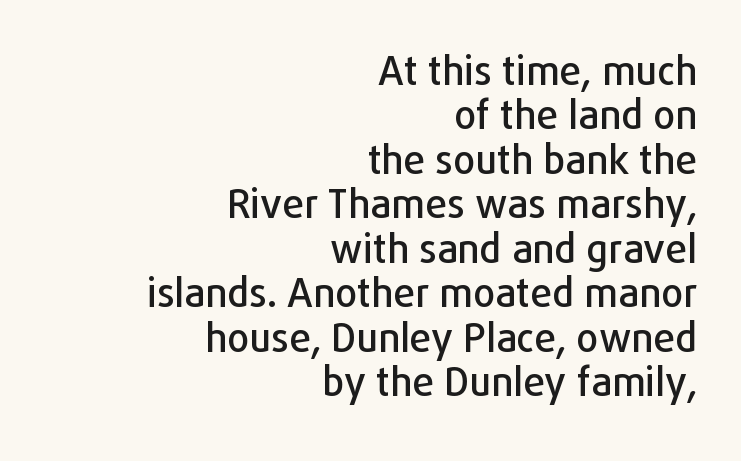
The image shows 39 px sans-serif type, upright; set right-aligned, tight line spacing (1.14x), normal letter spacing, not underlined; low stroke contrast and a medium x-height.
